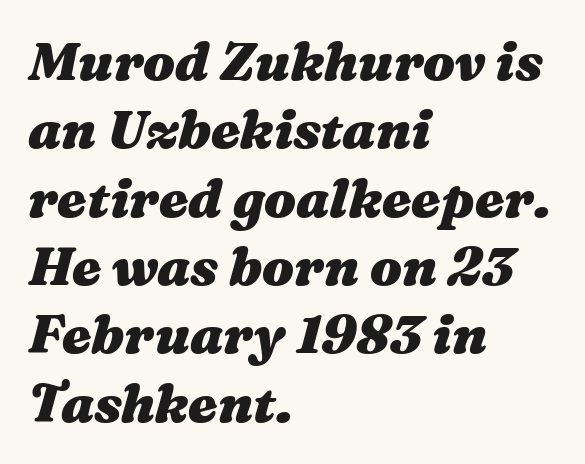
Q: Is the text bold? A: Yes.
Q: Is the text italic (slanted)? A: Yes, it leans right by about 16 degrees.
Q: Is the text underlined? A: No.
Q: How is the paragraph aligned? A: Left-aligned.
Q: Is the spacing between letters normal or unusually wide? A: Normal.
Q: Is the spacing between lines tight, normal or loose? A: Normal.
Q: Width (condensed, normal, or wide)? A: Wide.
Q: Stroke contrast? A: Medium.
Q: x-height? A: Medium.
Q: Monospaced? A: No.
